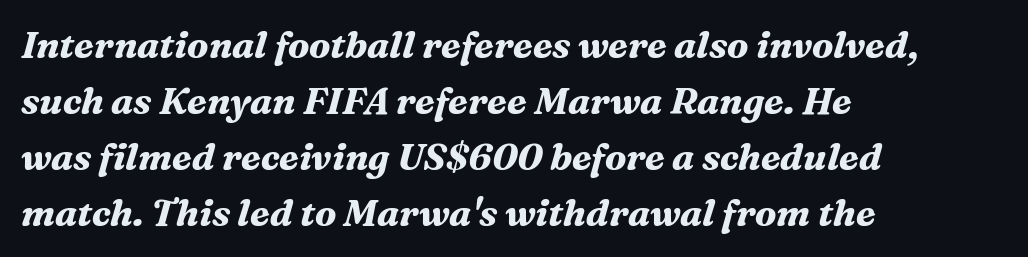
The image shows 37 px bold serif type, italic (leaning right); set left-aligned, normal line spacing (1.51x), normal letter spacing, not underlined; medium stroke contrast and a medium x-height.
